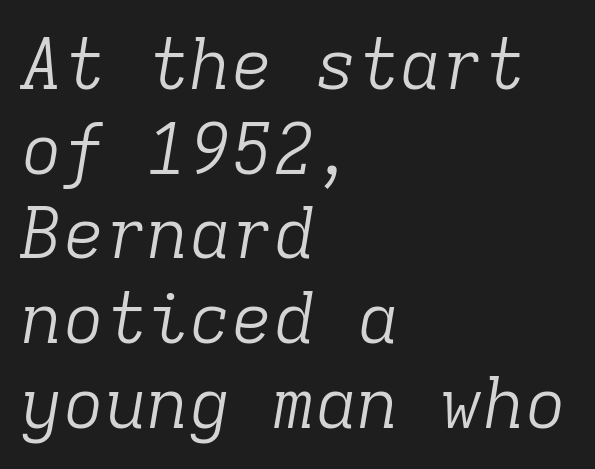
Stems here are at most as thick as an everyday book face. The font family rendered here belongs to the serif group. Every character here occupies the same horizontal width, giving the sample a typewriter-like rhythm. The line texture is even and compact thanks to regular tracking. Line starts are locked; line ends wander.
